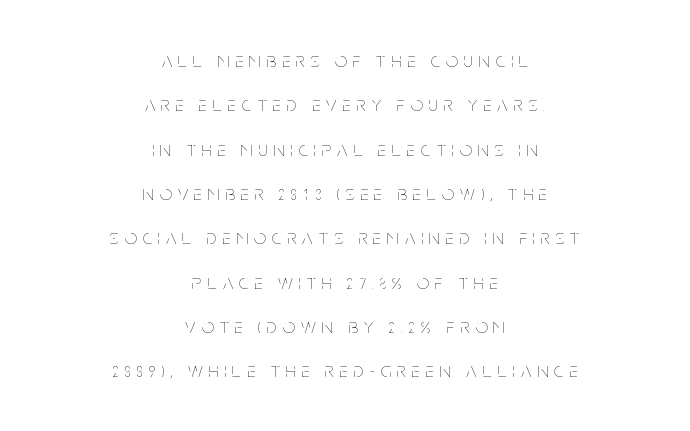
Compared with a typical body face, this is equally light or lighter still. Neither beginnings nor endings align; midpoints do. Upright lettering throughout. The rendering inserts visible extra space after every character. If you measured baseline to baseline, you'd find a long distance. Clear beneath every line of the passage.
